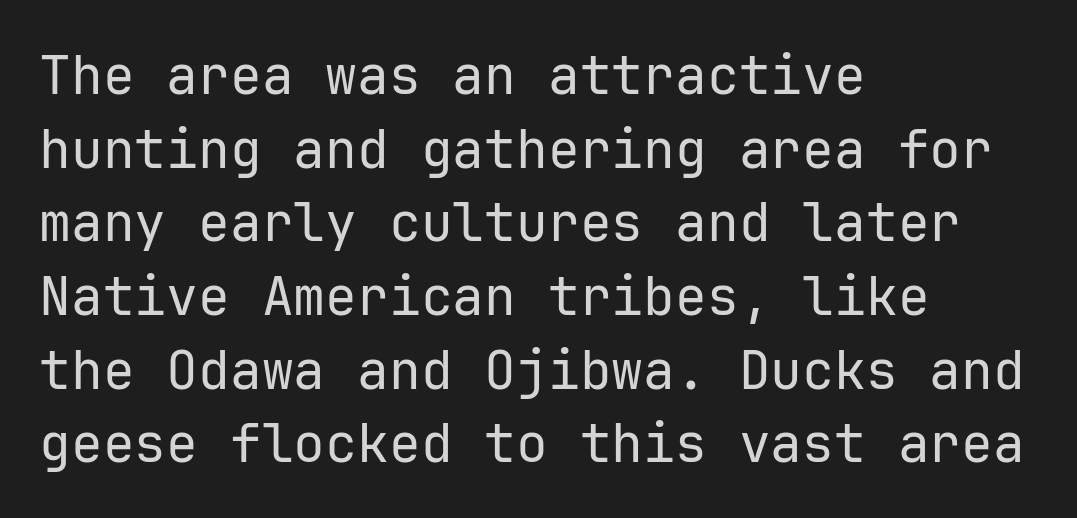
Q: Is the text bold? A: No.
Q: Is the text italic (slanted)? A: No, it is upright.
Q: Is the typeface a serif or a sans-serif typeface? A: Sans-serif.
Q: Is the text underlined? A: No.
Q: How is the paragraph aligned? A: Left-aligned.
Q: Is the spacing between letters normal or unusually wide? A: Normal.
Q: Is the spacing between lines tight, normal or loose? A: Normal.
Q: Width (condensed, normal, or wide)? A: Normal.
Q: Stroke contrast? A: Low.
Q: x-height? A: Medium.
Q: Monospaced? A: Yes.
